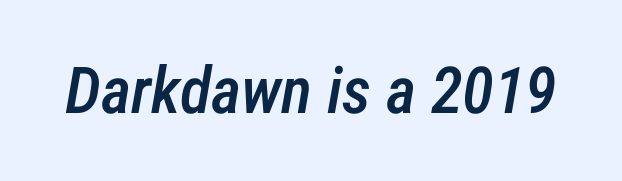
Q: Is the text bold? A: Semi-bold.
Q: Is the text italic (slanted)? A: Yes, it leans right by about 12 degrees.
Q: Is the text underlined? A: No.
Q: Is the spacing between letters normal or unusually wide? A: Normal.
Q: Width (condensed, normal, or wide)? A: Condensed.
Q: Stroke contrast? A: Low.
Q: x-height? A: Medium.
Q: Monospaced? A: No.
